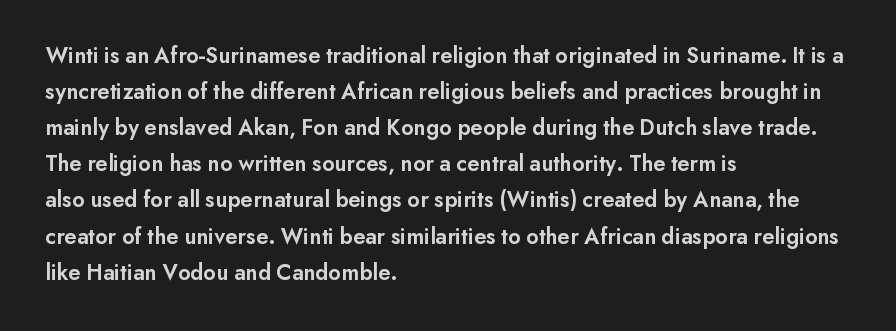
{"italic": "no", "bold": "semi", "underline": "no", "align": "left", "line_spacing": "normal", "line_spacing_ratio": 1.57, "letter_spacing": "normal", "letter_spacing_em": 0.0, "glyph_px": 23}
